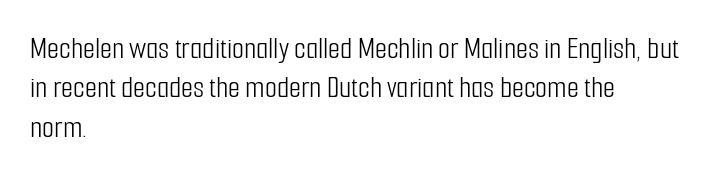
The image shows 31 px light, condensed sans-serif type, upright; set left-aligned, normal line spacing (1.27x), normal letter spacing, not underlined; low stroke contrast and a medium x-height.
